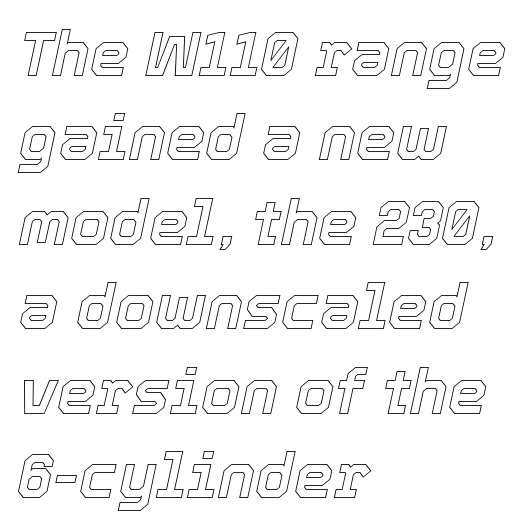
{"italic": "yes", "lean": "right", "slant_degrees": 12, "width": "normal", "x_height": "medium", "monospaced": "no", "underline": "no", "align": "left", "line_spacing": "normal", "line_spacing_ratio": 1.34, "letter_spacing": "normal", "letter_spacing_em": 0.0, "glyph_px": 63}
